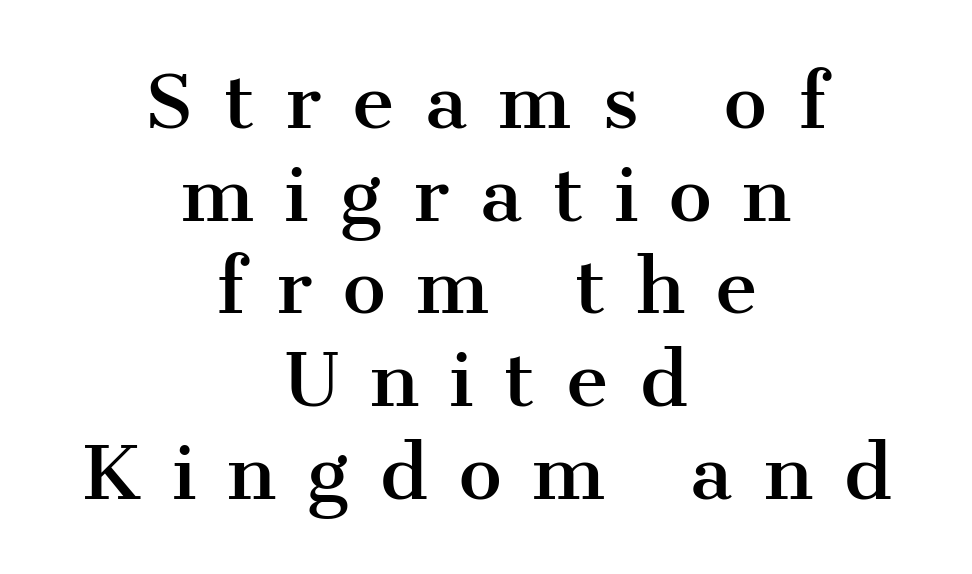
Q: Is the text italic (slanted)? A: No, it is upright.
Q: Is the typeface a serif or a sans-serif typeface? A: Serif.
Q: Is the text underlined? A: No.
Q: How is the paragraph aligned? A: Centered.
Q: Is the spacing between letters normal or unusually wide? A: Unusually wide.
Q: Is the spacing between lines tight, normal or loose? A: Normal.
Q: Width (condensed, normal, or wide)? A: Normal.
Q: Stroke contrast? A: Medium.
Q: x-height? A: Medium.
Q: Monospaced? A: No.
